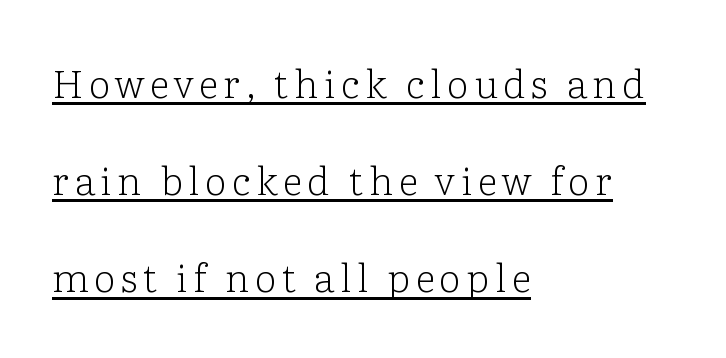
The image shows 39 px light serif type, upright; set left-aligned, loose line spacing (2.49x), underlined; low stroke contrast and a medium x-height.
